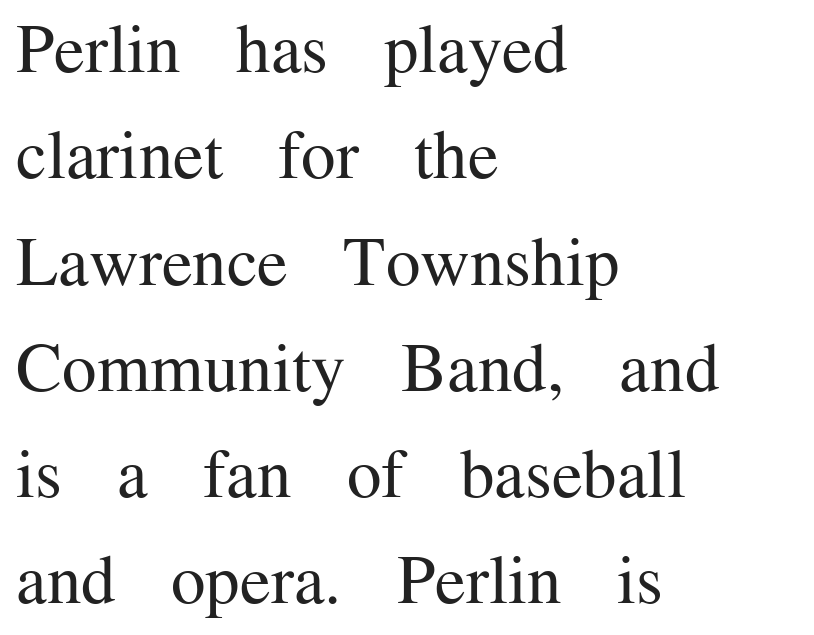
The image shows 69 px regular-weight serif type, upright; set left-aligned, normal line spacing (1.54x), normal letter spacing, not underlined; medium stroke contrast and a medium x-height.
